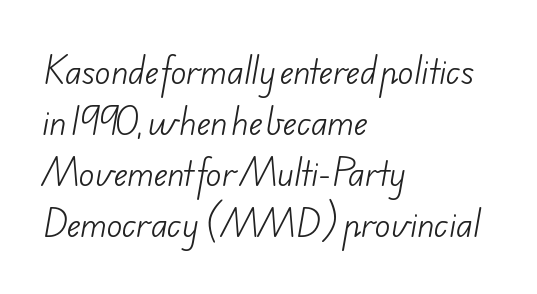
This block has exactly the height ordinary leading produces. A typesetter would call this proportional, since set widths differ per character. Think standard paragraph weight, or any step lighter than that. Visually the block forms a straight wall on the left and a jagged coastline on the right. Quick note: underline off. Spacing between characters is what you'd get straight out of the box.
